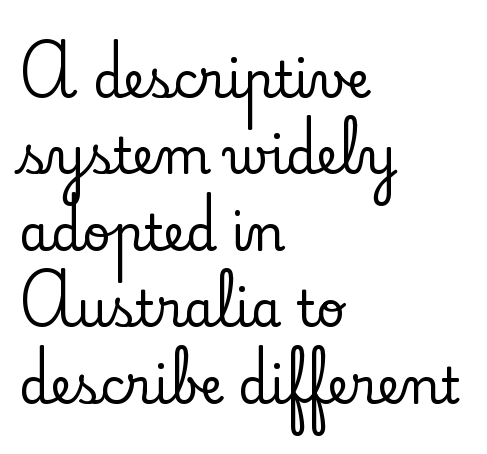
The rendering uses a moderate line-height, typical for paragraphs. A serif font was chosen for this passage. In CSS terms this would be text-align: left. Anything drawn beneath the words? Only blank space.
